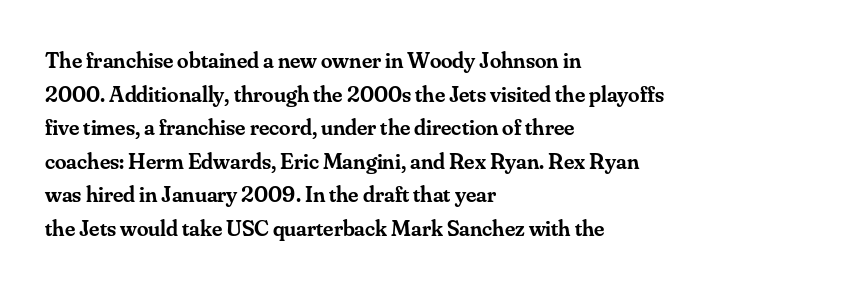
{"italic": "no", "bold": "semi", "underline": "no", "align": "left", "line_spacing": "normal", "line_spacing_ratio": 1.46, "letter_spacing": "normal", "letter_spacing_em": 0.0, "glyph_px": 23}
